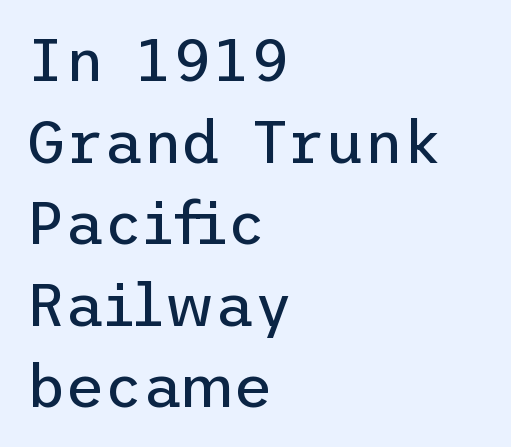
{"serif": "no", "italic": "no", "bold": "no", "weight": "regular", "width": "normal", "stroke_contrast": "low", "x_height": "medium", "underline": "no", "align": "left", "line_spacing": "normal", "line_spacing_ratio": 1.36, "letter_spacing": "normal", "letter_spacing_em": 0.0, "glyph_px": 60}
